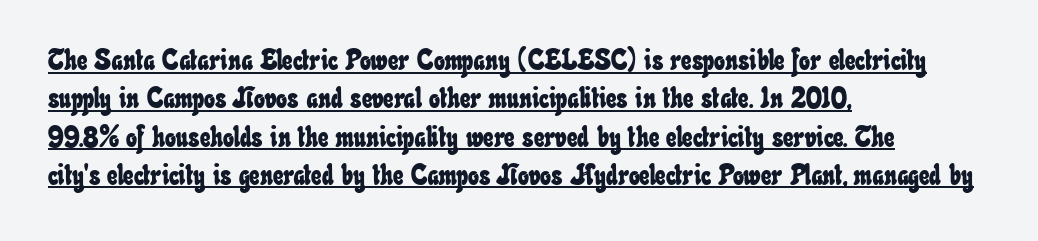
{"width": "condensed", "stroke_contrast": "low", "x_height": "small", "monospaced": "no", "underline": "yes", "align": "left", "line_spacing": "normal", "line_spacing_ratio": 1.32, "letter_spacing": "normal", "letter_spacing_em": 0.0, "glyph_px": 29}
